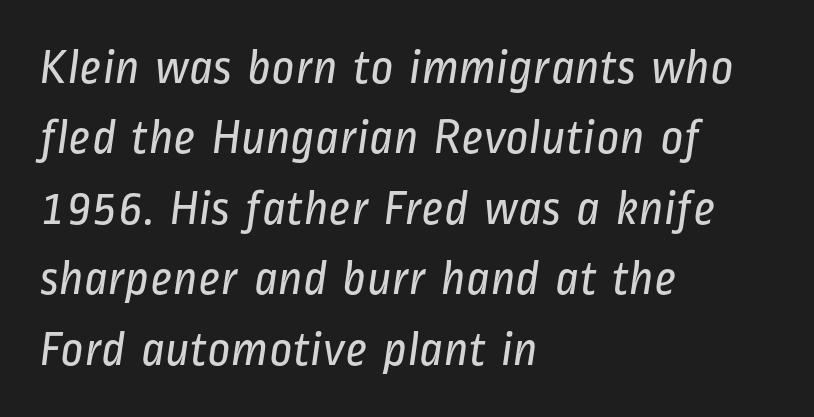
{"serif": "no", "bold": "no", "weight": "regular", "width": "condensed", "stroke_contrast": "low", "x_height": "medium", "monospaced": "no", "underline": "no", "align": "left", "line_spacing": "normal", "line_spacing_ratio": 1.41, "letter_spacing": "normal", "letter_spacing_em": 0.0, "glyph_px": 50}
